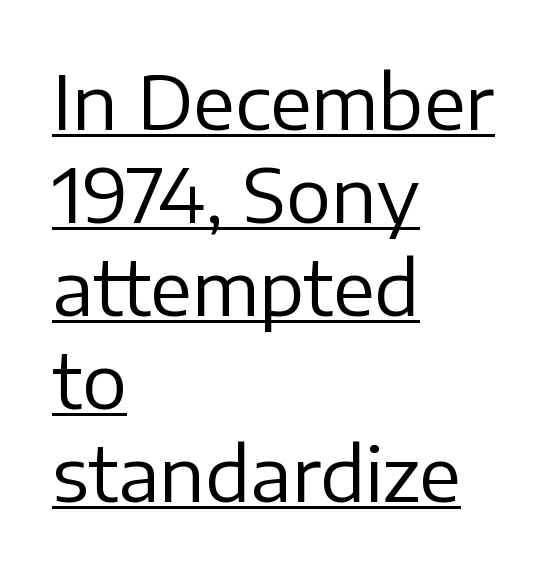
{"serif": "no", "italic": "no", "bold": "no", "weight": "regular", "width": "normal", "stroke_contrast": "low", "x_height": "medium", "monospaced": "no", "underline": "yes", "align": "left", "line_spacing_ratio": 1.24, "letter_spacing": "normal", "letter_spacing_em": 0.0, "glyph_px": 75}
